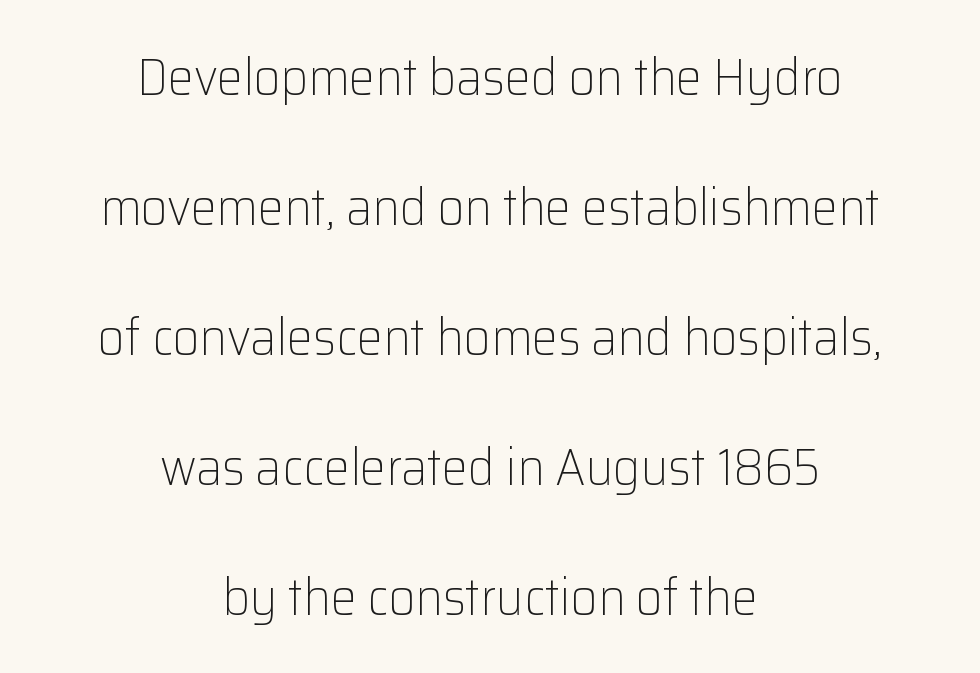
Q: Is the text bold? A: No.
Q: Is the text italic (slanted)? A: No, it is upright.
Q: Is the typeface a serif or a sans-serif typeface? A: Sans-serif.
Q: Is the text underlined? A: No.
Q: How is the paragraph aligned? A: Centered.
Q: Is the spacing between letters normal or unusually wide? A: Normal.
Q: Is the spacing between lines tight, normal or loose? A: Loose.
Q: Width (condensed, normal, or wide)? A: Normal.
Q: Stroke contrast? A: Low.
Q: x-height? A: Medium.
Q: Monospaced? A: No.
